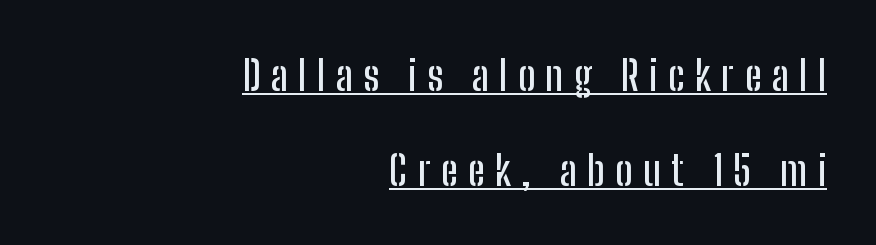
Is this a fixed-width face? No — the glyphs have proportional, varying widths. Underlining? Definitely there. Style check: upright. Someone cranked the tracking dial way up on this one. The passage shown stacks its lines with a broad gap. The text was rendered using a sans face with plain stroke endings.
